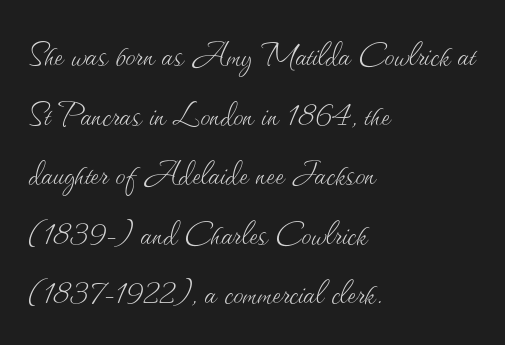
The image shows 40 px thin type; set left-aligned, normal line spacing (1.49x), normal letter spacing, not underlined; medium stroke contrast and a small x-height.
